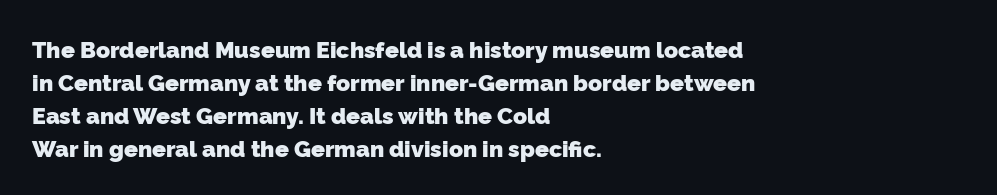
Q: Is the text bold? A: Yes.
Q: Is the text underlined? A: No.
Q: How is the paragraph aligned? A: Left-aligned.
Q: Is the spacing between letters normal or unusually wide? A: Normal.
Q: Is the spacing between lines tight, normal or loose? A: Normal.
